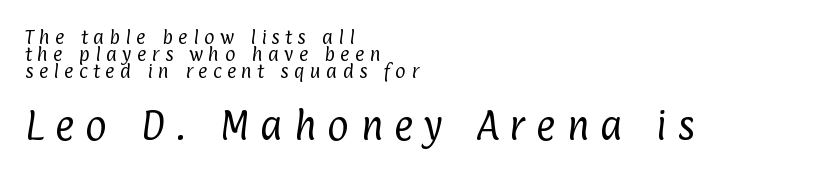
{"serif": "no", "bold": "no", "weight": "regular", "width": "condensed", "stroke_contrast": "low", "x_height": "medium", "monospaced": "no", "underline": "no", "align": "left", "line_spacing": "tight", "line_spacing_ratio": 1.05, "letter_spacing": "wide", "letter_spacing_em": 0.34, "larger_block": "second", "size_ratio": 2.06, "glyph_px": 33}
